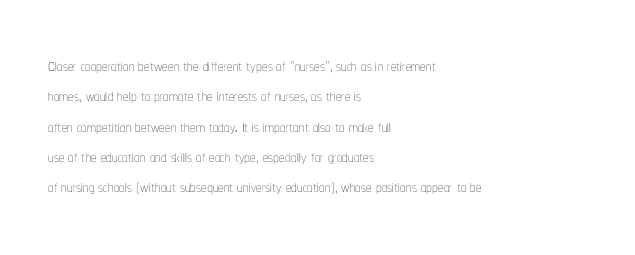
Q: Is the text bold? A: No.
Q: Is the text italic (slanted)? A: No, it is upright.
Q: Is the text underlined? A: No.
Q: How is the paragraph aligned? A: Left-aligned.
Q: Is the spacing between letters normal or unusually wide? A: Normal.
Q: Is the spacing between lines tight, normal or loose? A: Normal.
